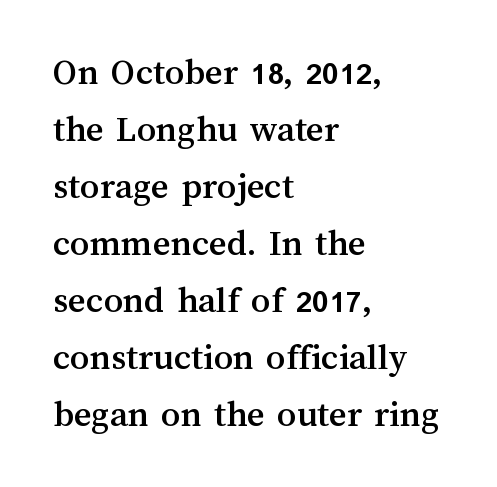
The string is rendered with underlining switched off. Short note: letters normally spaced. This sample has the flowing, uneven cadence of proportional lettering. These lines are set flush left with a ragged right edge.
